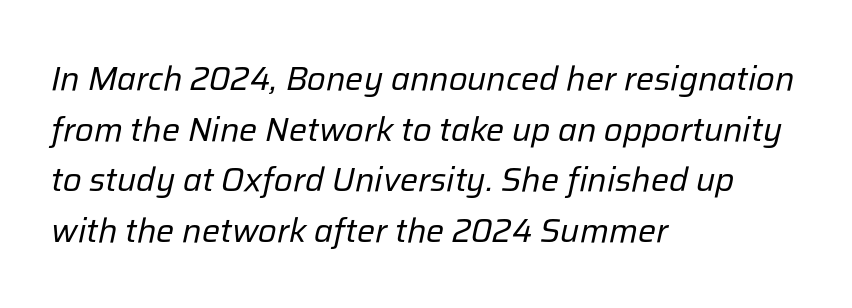
The rendering uses natural spacing where letterforms have individual widths. The block of text has a typical density, with ordinary space between rows. No heavy texture on the line: the type isn't bold. Glance below the letters and you will spot only blank space. The line texture is even and compact thanks to regular tracking.
